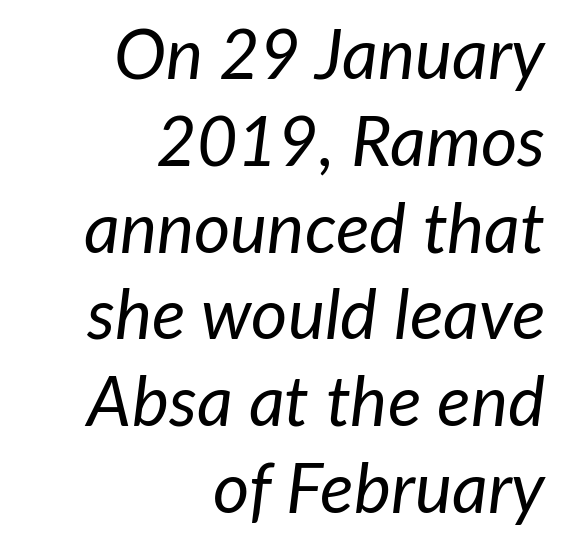
{"italic": "yes", "lean": "right", "slant_degrees": 7, "bold": "no", "weight": "regular", "width": "normal", "stroke_contrast": "low", "x_height": "medium", "monospaced": "no", "underline": "no", "align": "right", "line_spacing_ratio": 1.24, "letter_spacing": "normal", "letter_spacing_em": 0.0, "glyph_px": 70}
